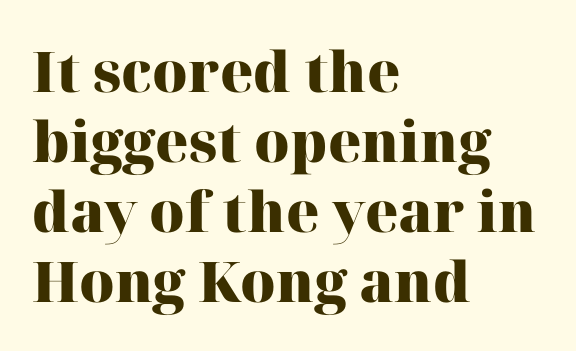
{"serif": "yes", "italic": "no", "bold": "yes", "weight": "heavy", "width": "normal", "stroke_contrast": "high", "x_height": "medium", "monospaced": "no", "underline": "no", "align": "left", "line_spacing": "normal", "line_spacing_ratio": 1.25, "letter_spacing": "normal", "letter_spacing_em": 0.0, "glyph_px": 56}
